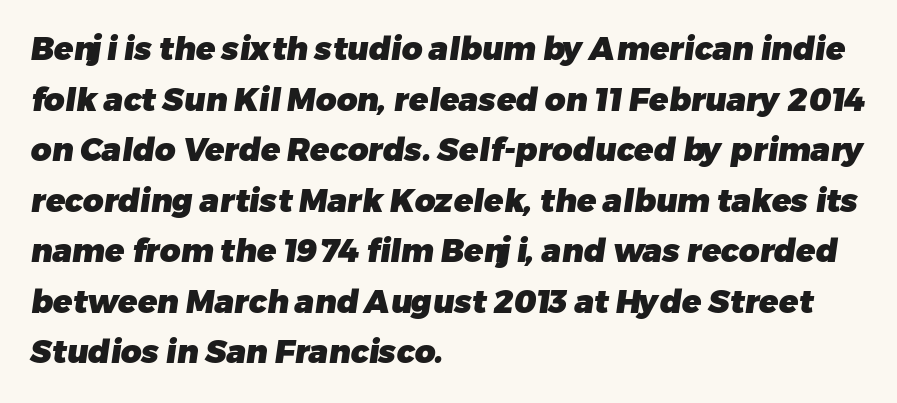
The image shows 32 px heavy sans-serif type; set left-aligned, normal line spacing (1.58x), normal letter spacing, not underlined; low stroke contrast and a medium x-height.
